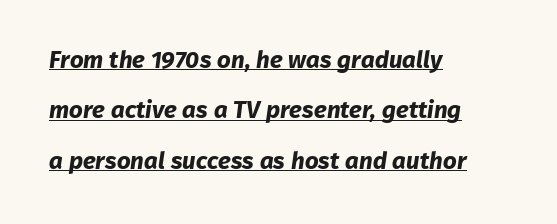
Q: Is the text bold? A: Yes.
Q: Is the text underlined? A: Yes.
Q: How is the paragraph aligned? A: Left-aligned.
Q: Is the spacing between letters normal or unusually wide? A: Normal.
Q: Is the spacing between lines tight, normal or loose? A: Loose.
